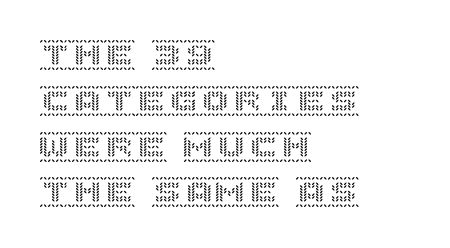
The image shows 32 px text type, upright; set left-aligned, normal line spacing (1.43x), normal letter spacing, not underlined; a large x-height.
